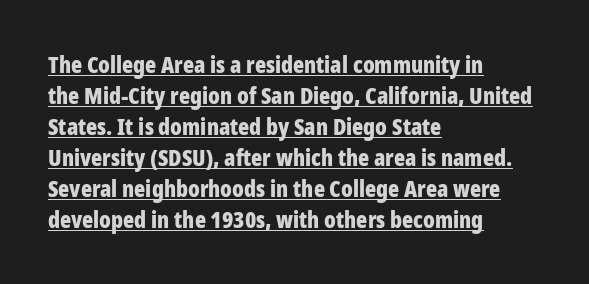
Q: Is the text bold? A: Yes.
Q: Is the text italic (slanted)? A: No, it is upright.
Q: Is the text underlined? A: Yes.
Q: How is the paragraph aligned? A: Left-aligned.
Q: Is the spacing between letters normal or unusually wide? A: Normal.
Q: Is the spacing between lines tight, normal or loose? A: Normal.
